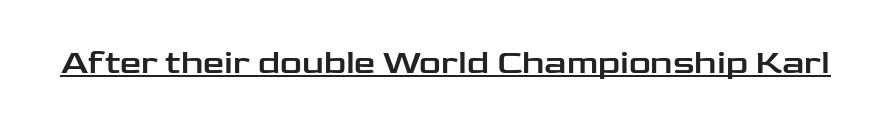
Check where the strokes stop: nothing finishes them off — pure sans. A baseline rule has been typeset under these characters. Designer's note — italics off, roman on. You could not count columns in this text — the font is proportionally spaced. This sample uses plain, unmodified letter spacing.
